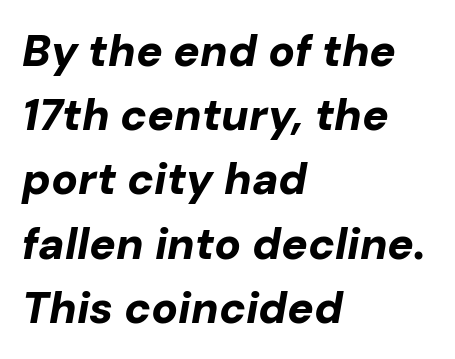
The image shows 44 px bold type, italic (leaning right); set left-aligned, normal line spacing (1.46x), normal letter spacing, not underlined; low stroke contrast and a medium x-height.
